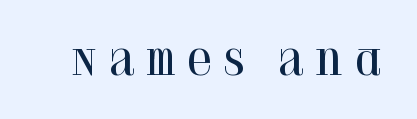
The image shows 35 px serif type, upright; set unusually wide letter spacing (+0.25 em), not underlined; high stroke contrast and a large x-height.
